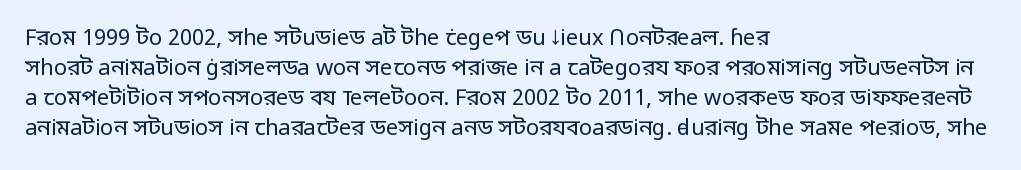
The image shows 22 px text type, upright; set left-aligned, normal line spacing (1.37x), normal letter spacing, not underlined.
